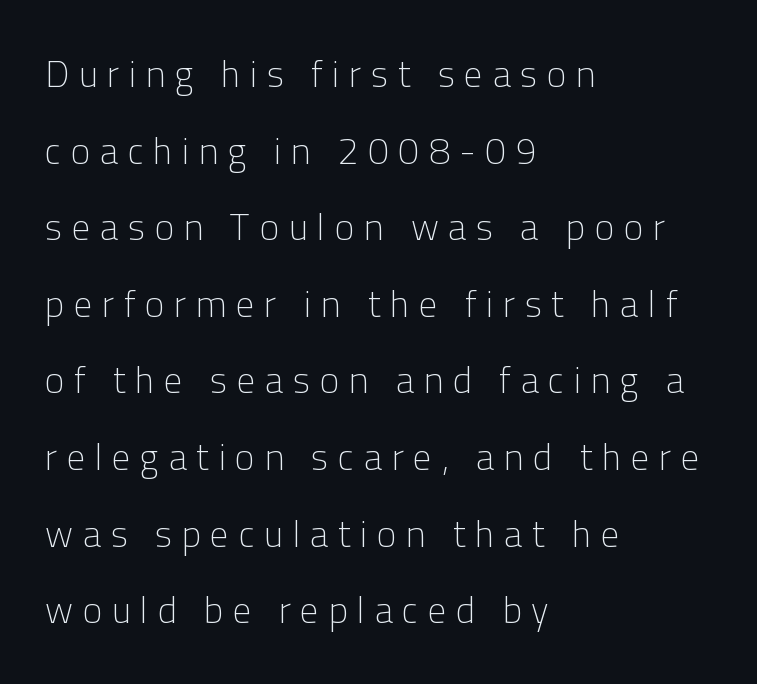
The letters stand upright; this is a roman face. Unlike a traditional serif, this face leaves its strokes unadorned. Nothing heavy about these letters — not bold at all. Is this a fixed-width face? No — the glyphs have proportional, varying widths. Does extra space separate the letters? Yes, quite a lot of it.
